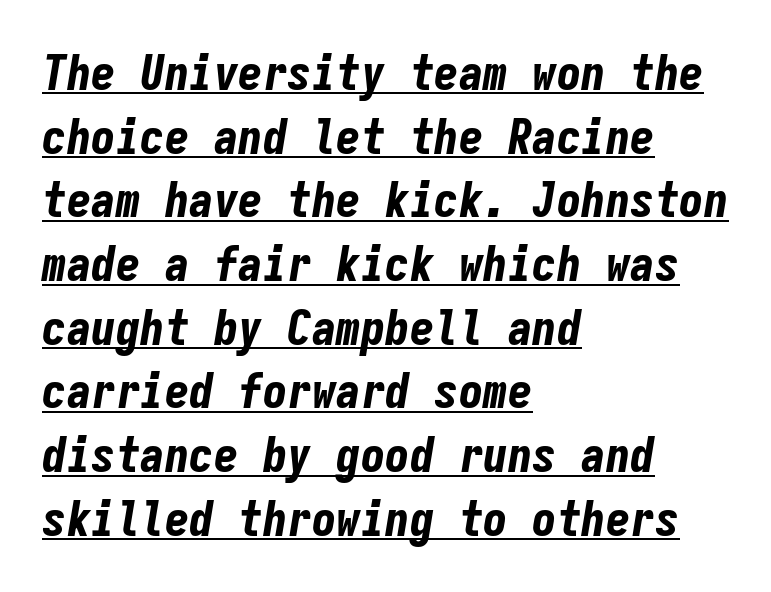
You can tell it's italic because the verticals aren't actually vertical. The space between consecutive lines is moderate. Quick note: underline on. Short note: letters normally spaced.
